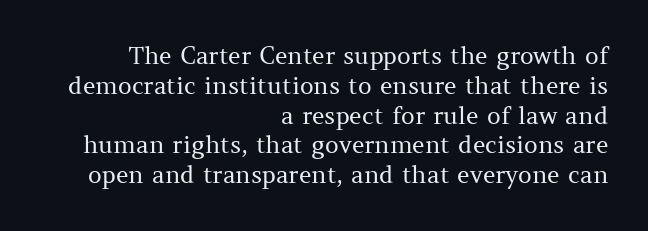
The strokes carry an ordinary text weight at most. The glyphs are unaccompanied by any horizontal stroke below them. The letters stand straight up with perfectly vertical stems. Words appear dense and cohesive because spacing is normal. A student would call this right alignment; a typographer would say flush right, rag left.
